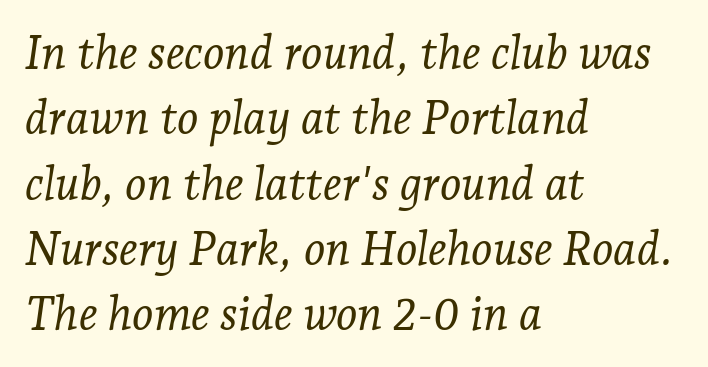
Q: Is the text bold? A: No.
Q: Is the text italic (slanted)? A: Yes, it leans right by about 7 degrees.
Q: Is the typeface a serif or a sans-serif typeface? A: Serif.
Q: Is the text underlined? A: No.
Q: How is the paragraph aligned? A: Left-aligned.
Q: Is the spacing between letters normal or unusually wide? A: Normal.
Q: Is the spacing between lines tight, normal or loose? A: Normal.
Q: Width (condensed, normal, or wide)? A: Normal.
Q: Stroke contrast? A: Low.
Q: x-height? A: Medium.
Q: Monospaced? A: No.
